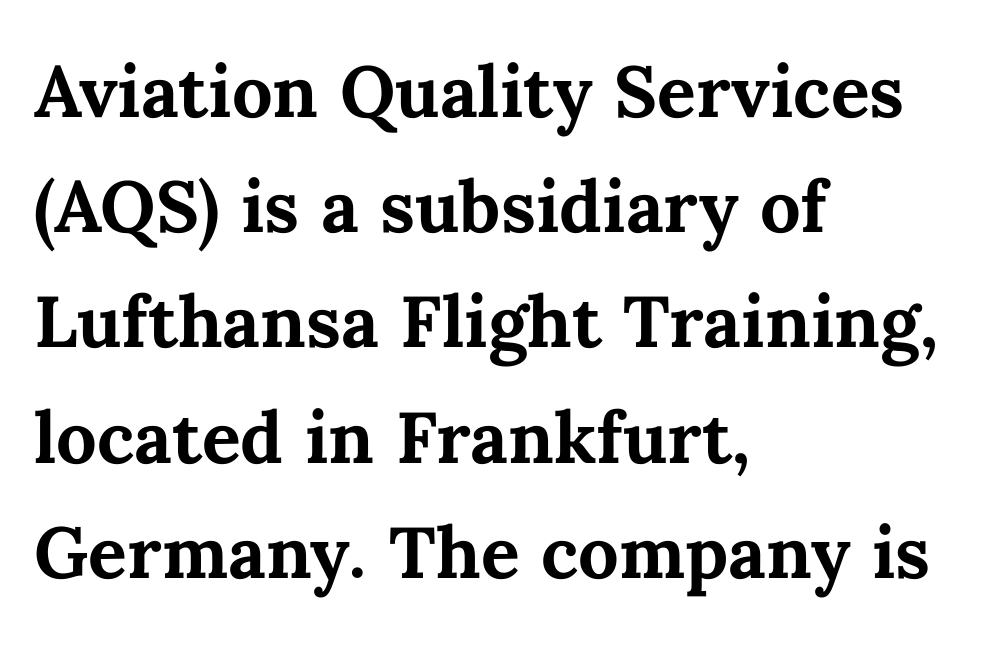
Q: Is the text bold? A: Yes.
Q: Is the text italic (slanted)? A: No, it is upright.
Q: Is the text underlined? A: No.
Q: How is the paragraph aligned? A: Left-aligned.
Q: Is the spacing between letters normal or unusually wide? A: Normal.
Q: Is the spacing between lines tight, normal or loose? A: Normal.
Q: Width (condensed, normal, or wide)? A: Normal.
Q: Stroke contrast? A: Medium.
Q: x-height? A: Medium.
Q: Monospaced? A: No.
